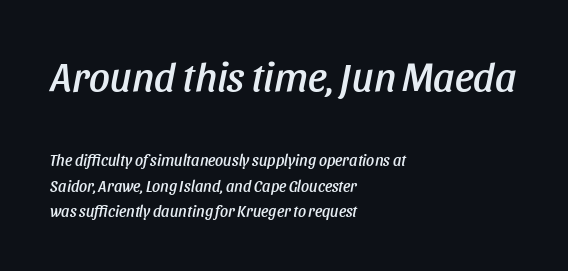
The letters in the upper block stand taller than those in the block below. Every row of glyphs begins at an identical x-position on the left. Honestly, there is no underline to notice here at all. Varying glyph widths throughout — classic text-font behaviour. The line texture is even and compact thanks to regular tracking. In terms of posture, this sample is oblique.
